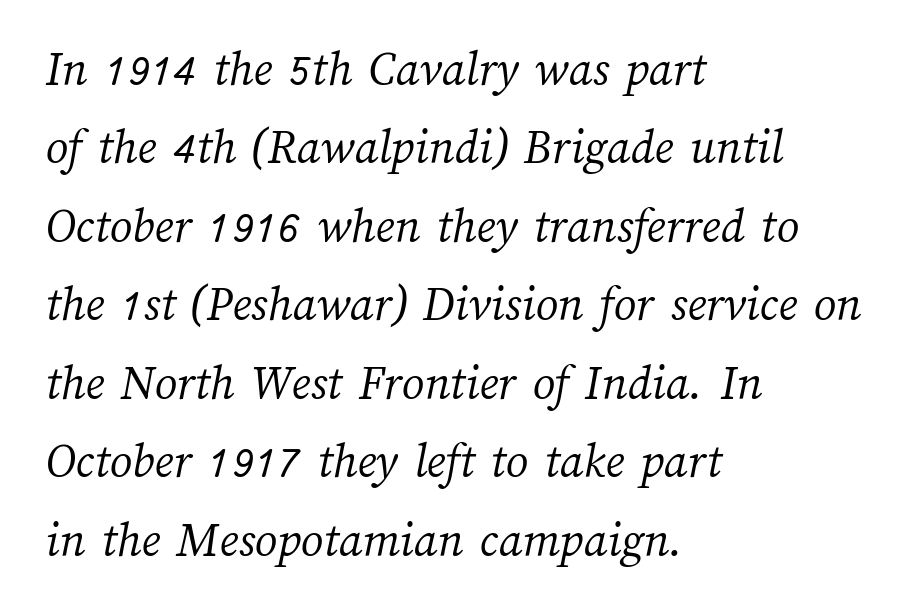
{"bold": "no", "weight": "light", "width": "normal", "stroke_contrast": "medium", "x_height": "medium", "monospaced": "no", "underline": "no", "align": "left", "line_spacing": "normal", "line_spacing_ratio": 1.57, "letter_spacing": "normal", "letter_spacing_em": 0.0, "glyph_px": 50}
